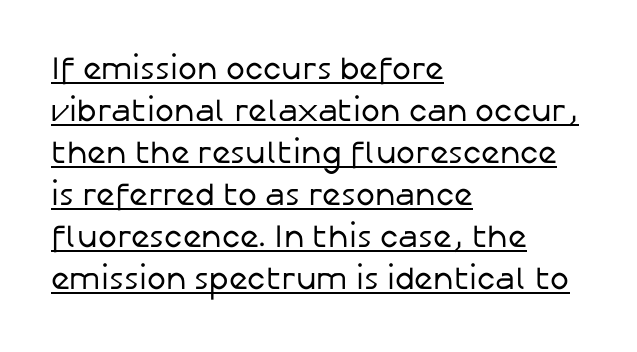
Q: Is the text bold? A: No.
Q: Is the text italic (slanted)? A: No, it is upright.
Q: Is the typeface a serif or a sans-serif typeface? A: Sans-serif.
Q: Is the text underlined? A: Yes.
Q: How is the paragraph aligned? A: Left-aligned.
Q: Is the spacing between letters normal or unusually wide? A: Normal.
Q: Is the spacing between lines tight, normal or loose? A: Normal.
Q: Width (condensed, normal, or wide)? A: Normal.
Q: Stroke contrast? A: Low.
Q: x-height? A: Medium.
Q: Monospaced? A: No.
